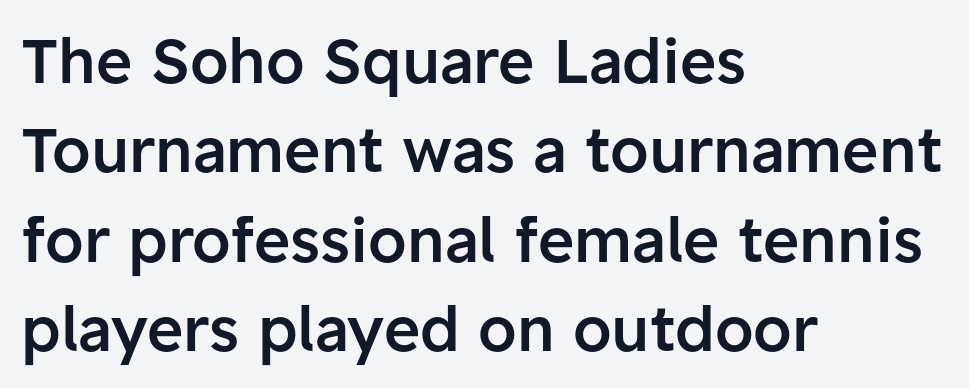
{"serif": "no", "italic": "no", "bold": "semi", "weight": "semibold", "width": "normal", "stroke_contrast": "low", "x_height": "medium", "monospaced": "no", "underline": "no", "align": "left", "line_spacing": "normal", "line_spacing_ratio": 1.44, "letter_spacing": "normal", "letter_spacing_em": 0.0, "glyph_px": 62}
